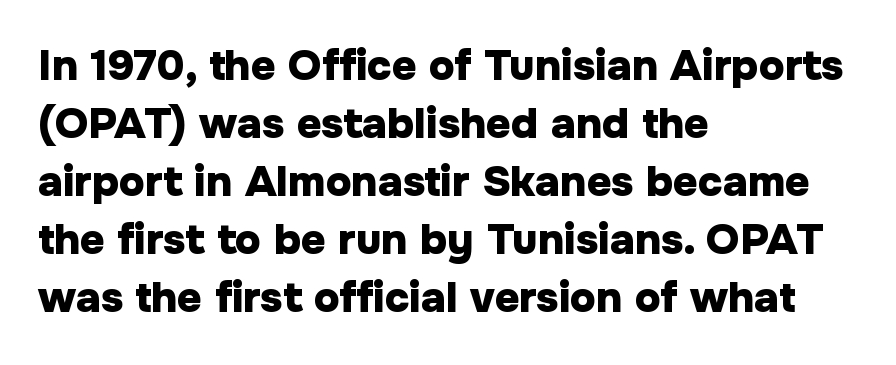
The image shows 43 px heavy sans-serif type, upright; set left-aligned, normal line spacing (1.35x), normal letter spacing, not underlined; low stroke contrast and a medium x-height.
